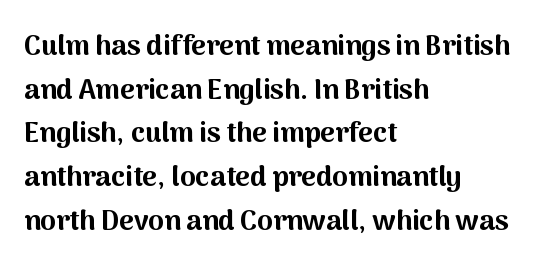
The image shows 28 px bold sans-serif type, upright; set left-aligned, normal line spacing (1.56x), normal letter spacing, not underlined; medium stroke contrast and a medium x-height.
